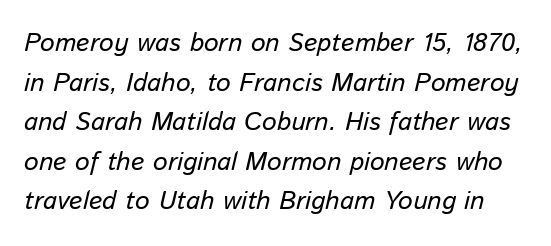
{"italic": "yes", "lean": "right", "slant_degrees": 13, "bold": "no", "underline": "no", "line_spacing": "normal", "line_spacing_ratio": 1.52, "letter_spacing": "normal", "letter_spacing_em": 0.0, "glyph_px": 26}
